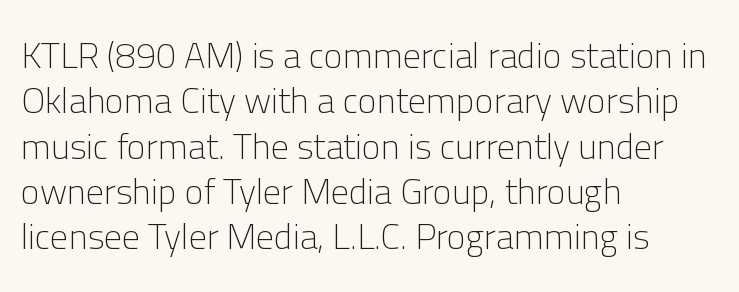
The image shows 36 px light sans-serif type, upright; set left-aligned, normal line spacing (1.26x), normal letter spacing, not underlined; low stroke contrast and a medium x-height.
